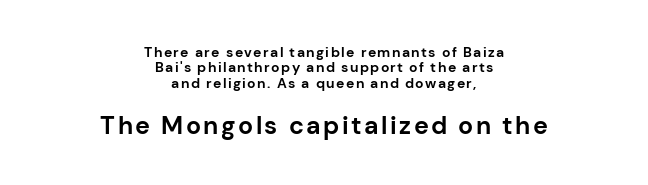
The image shows 25 px bold type, upright; set centered, tight line spacing (1.09x), not underlined; the second (bottom) block is 1.79x larger.
